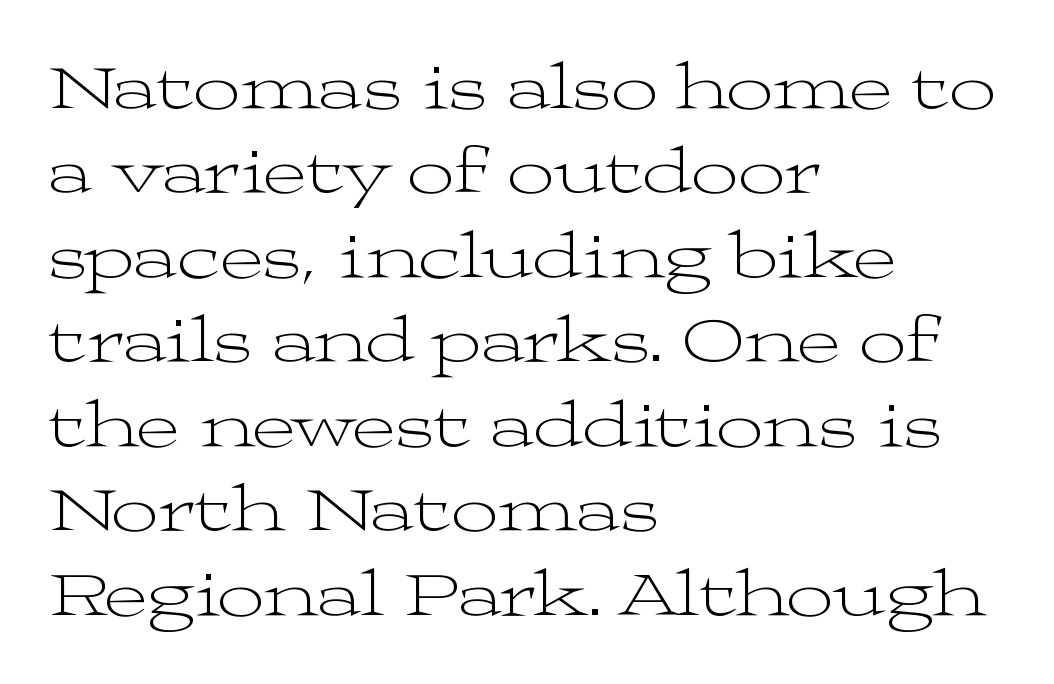
{"serif": "yes", "italic": "no", "bold": "no", "weight": "light", "width": "wide", "stroke_contrast": "medium", "x_height": "medium", "monospaced": "no", "underline": "no", "align": "left", "line_spacing": "normal", "line_spacing_ratio": 1.28, "letter_spacing": "normal", "letter_spacing_em": 0.0, "glyph_px": 66}
